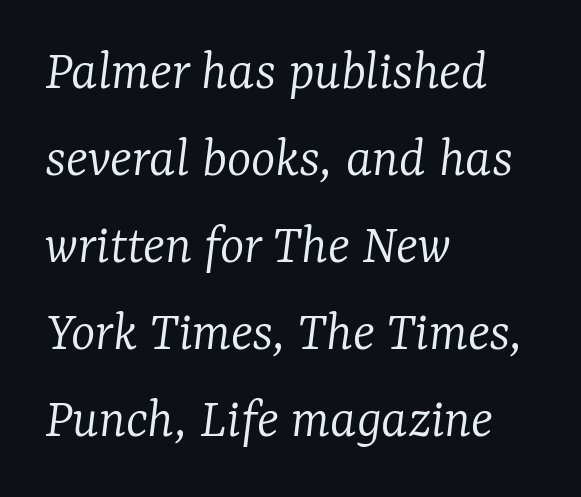
Casual observation: everything's shoved over to the left. Each letter keeps its own natural width here, so spacing adapts to shape. Observe the ordinary spacing: letters are neighbours, not strangers. Is the type slanted? Yes — the strokes lean at a clear angle. Each row of text sits above clean, open space. On a weight scale, this lands at 450 or below.
